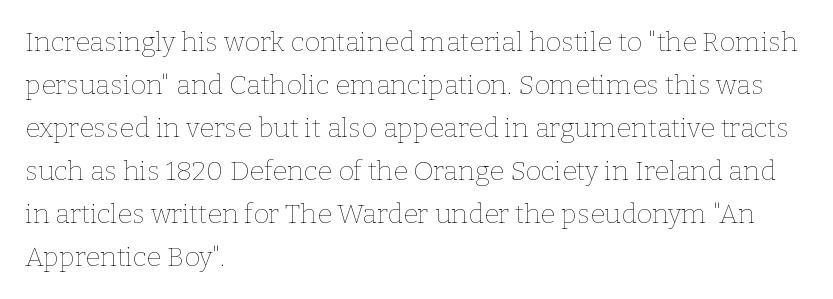
The image shows 27 px text type, upright; set left-aligned, normal line spacing (1.59x), normal letter spacing, not underlined.
